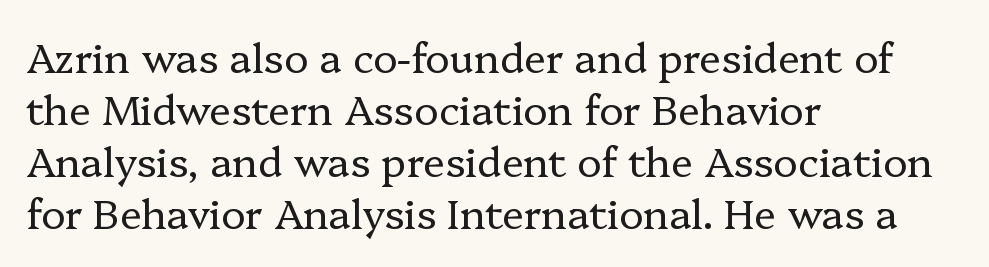
In terms of letterspacing, this is plain default setting. The glyphs in this specimen are seriffed. Is there any slant? The stems are plumb. Each letter keeps its own natural width here, so spacing adapts to shape. Line spacing here is normal.
